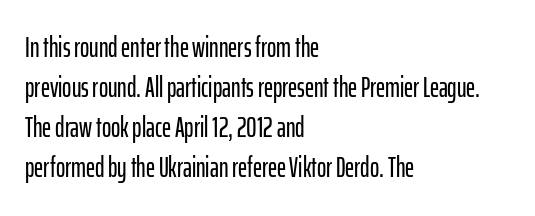
{"serif": "no", "italic": "no", "width": "condensed", "stroke_contrast": "low", "x_height": "medium", "monospaced": "no", "underline": "no", "align": "left", "line_spacing": "normal", "line_spacing_ratio": 1.43, "letter_spacing": "normal", "letter_spacing_em": 0.0, "glyph_px": 28}
